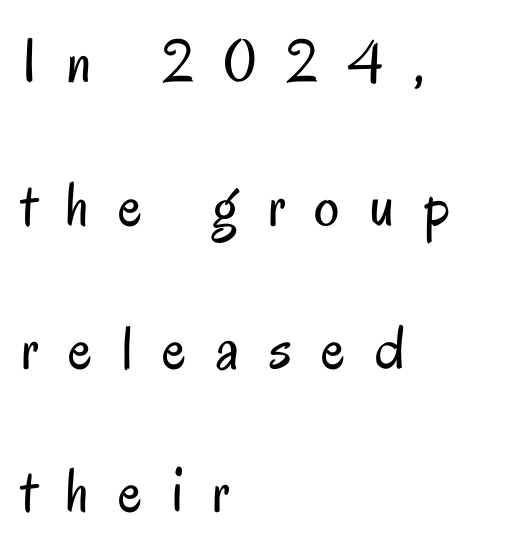
This rendering employs a face without finishing strokes, i.e., a sans-serif. The text block is weighted toward the left margin, trailing off unevenly rightward. The letters stand straight up with perfectly vertical stems. Here the designer chose a conventional face with non-uniform glyph widths. The area under the type is left untouched.
